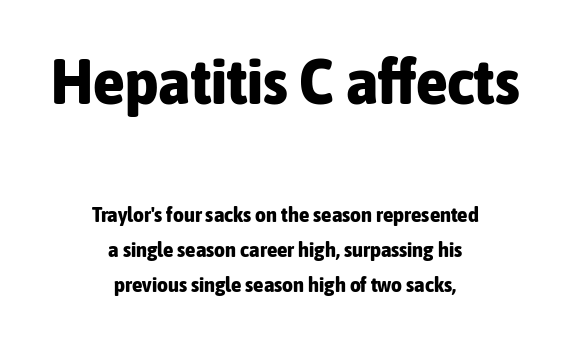
The image shows 64 px bold, condensed sans-serif type, upright; set centered, normal line spacing (1.67x), normal letter spacing, not underlined; the first (top) block is 3.05x larger; low stroke contrast and a medium x-height.
